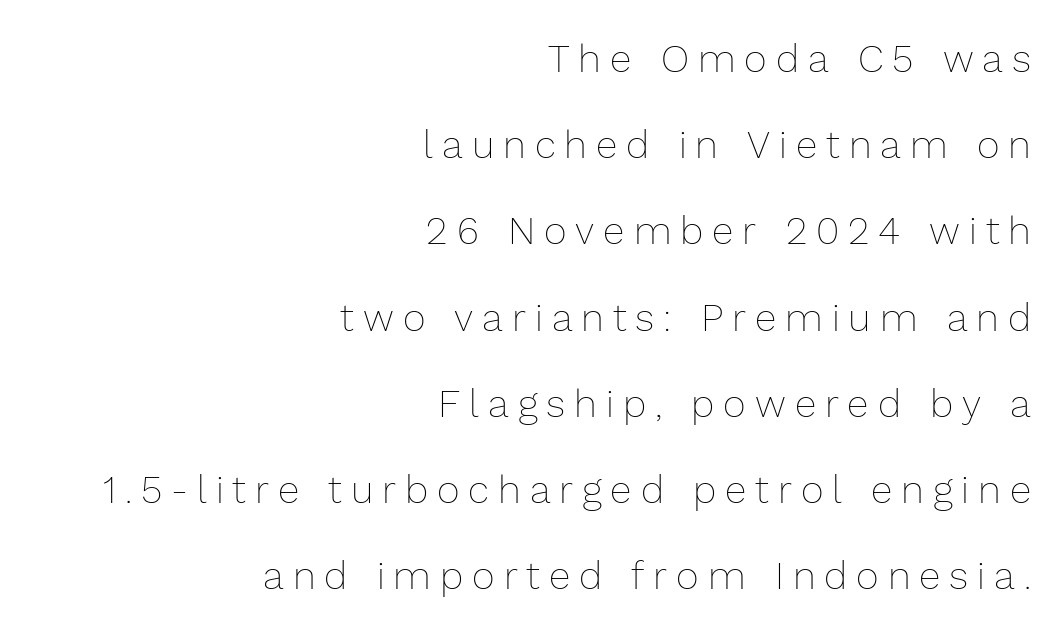
Heaviness? Minimal to ordinary, like unemphasized prose. Upright lettering throughout. The passage shown stacks its lines with a broad gap. This rendering features lettering with no underline. Reading down the block, your eye finds every line finishing at a fixed right position.
